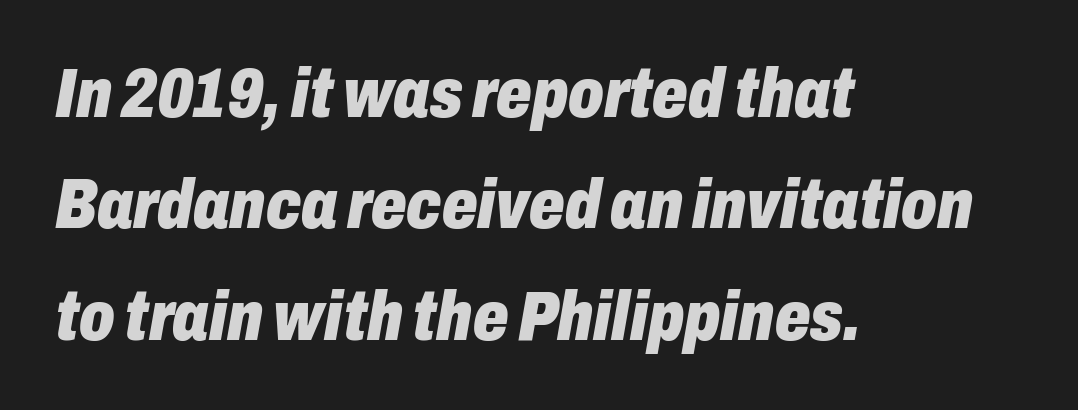
Q: Is the text bold? A: Yes.
Q: Is the text italic (slanted)? A: Yes, it leans right by about 10 degrees.
Q: Is the text underlined? A: No.
Q: How is the paragraph aligned? A: Left-aligned.
Q: Is the spacing between letters normal or unusually wide? A: Normal.
Q: Is the spacing between lines tight, normal or loose? A: Normal.
Q: Width (condensed, normal, or wide)? A: Condensed.
Q: Stroke contrast? A: Low.
Q: x-height? A: Medium.
Q: Monospaced? A: No.
